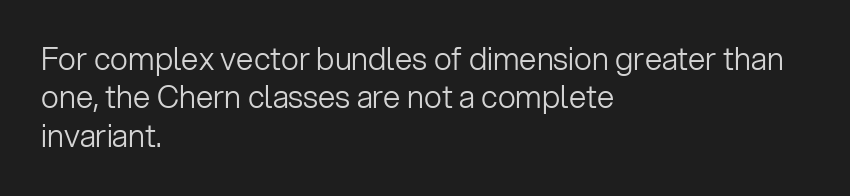
{"serif": "no", "italic": "no", "bold": "no", "weight": "light", "width": "normal", "stroke_contrast": "low", "x_height": "medium", "monospaced": "no", "underline": "no", "align": "left", "line_spacing_ratio": 1.24, "letter_spacing": "normal", "letter_spacing_em": 0.0, "glyph_px": 31}
